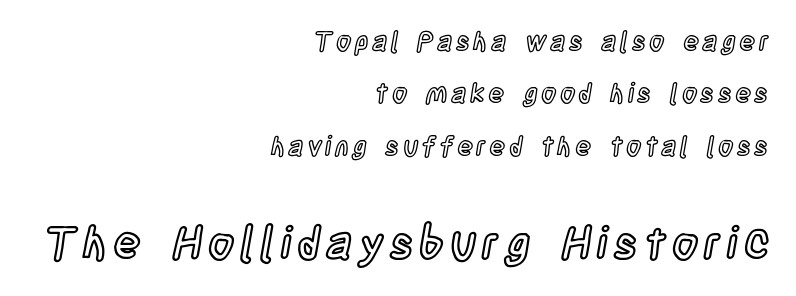
The image shows 45 px condensed type; set right-aligned, loose line spacing (2.01x), not underlined; the second (bottom) block is 1.73x larger; a large x-height.
